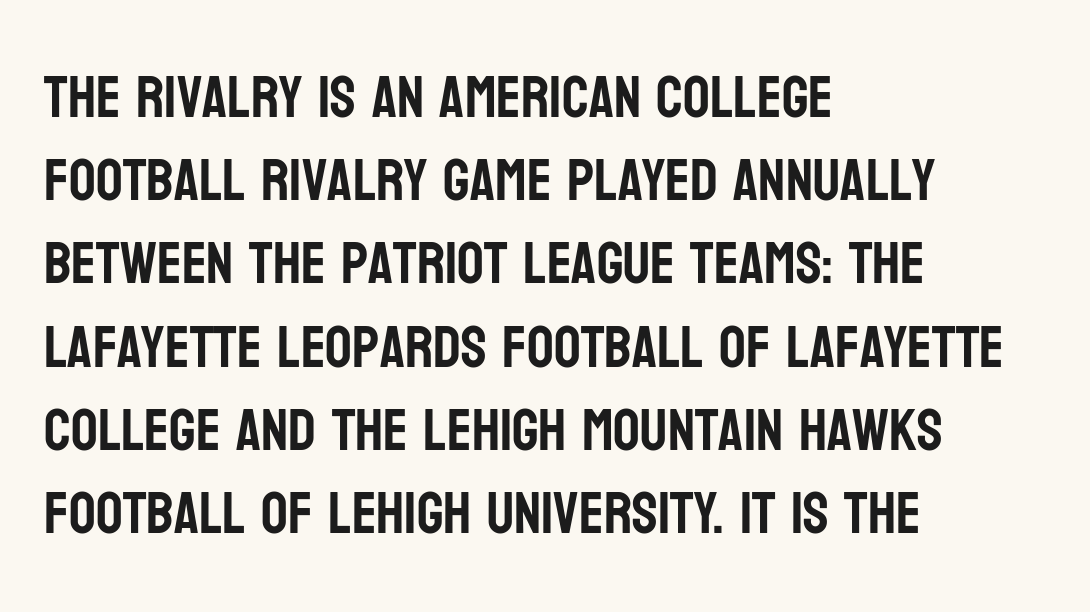
Q: Is the text italic (slanted)? A: No, it is upright.
Q: Is the typeface a serif or a sans-serif typeface? A: Sans-serif.
Q: Is the text underlined? A: No.
Q: How is the paragraph aligned? A: Left-aligned.
Q: Is the spacing between letters normal or unusually wide? A: Normal.
Q: Is the spacing between lines tight, normal or loose? A: Normal.
Q: Width (condensed, normal, or wide)? A: Condensed.
Q: Stroke contrast? A: Low.
Q: x-height? A: Large.
Q: Monospaced? A: No.
